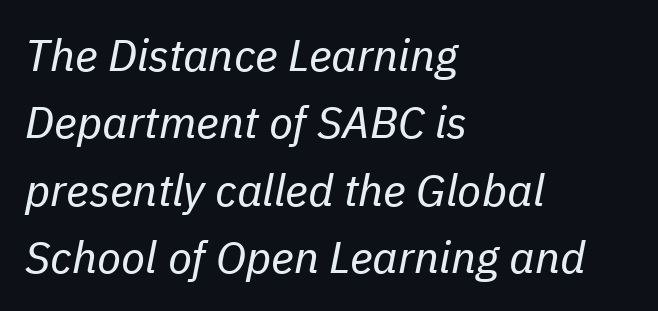
Q: Is the text bold? A: No.
Q: Is the text italic (slanted)? A: Yes, it leans right by about 11 degrees.
Q: Is the text underlined? A: No.
Q: How is the paragraph aligned? A: Left-aligned.
Q: Is the spacing between letters normal or unusually wide? A: Normal.
Q: Is the spacing between lines tight, normal or loose? A: Normal.
Q: Width (condensed, normal, or wide)? A: Normal.
Q: Stroke contrast? A: Low.
Q: x-height? A: Medium.
Q: Monospaced? A: No.
